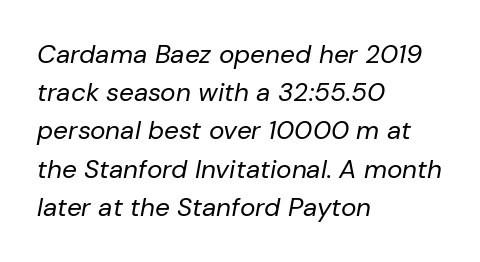
Q: Is the text bold? A: No.
Q: Is the text italic (slanted)? A: Yes, it leans right by about 10 degrees.
Q: Is the text underlined? A: No.
Q: How is the paragraph aligned? A: Left-aligned.
Q: Is the spacing between letters normal or unusually wide? A: Normal.
Q: Is the spacing between lines tight, normal or loose? A: Normal.
